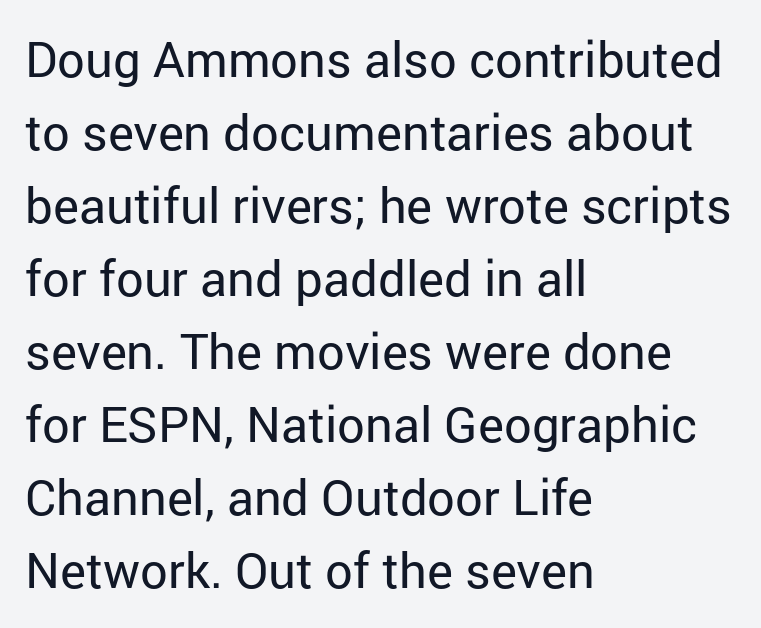
Q: Is the text bold? A: No.
Q: Is the text italic (slanted)? A: No, it is upright.
Q: Is the typeface a serif or a sans-serif typeface? A: Sans-serif.
Q: Is the text underlined? A: No.
Q: How is the paragraph aligned? A: Left-aligned.
Q: Is the spacing between letters normal or unusually wide? A: Normal.
Q: Is the spacing between lines tight, normal or loose? A: Normal.
Q: Width (condensed, normal, or wide)? A: Normal.
Q: Stroke contrast? A: Low.
Q: x-height? A: Medium.
Q: Monospaced? A: No.
